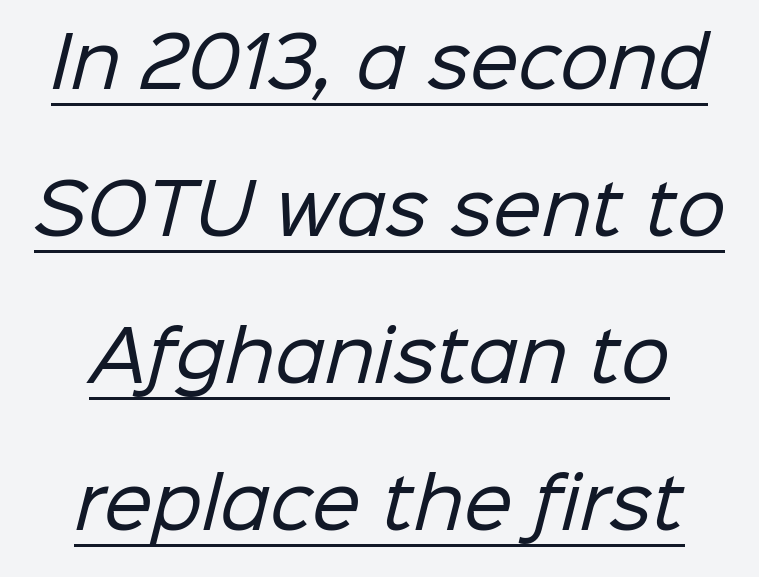
Q: Is the text bold? A: No.
Q: Is the typeface a serif or a sans-serif typeface? A: Sans-serif.
Q: Is the text underlined? A: Yes.
Q: Is the spacing between letters normal or unusually wide? A: Normal.
Q: Is the spacing between lines tight, normal or loose? A: Loose.
Q: Width (condensed, normal, or wide)? A: Normal.
Q: Stroke contrast? A: Low.
Q: x-height? A: Medium.
Q: Monospaced? A: No.
